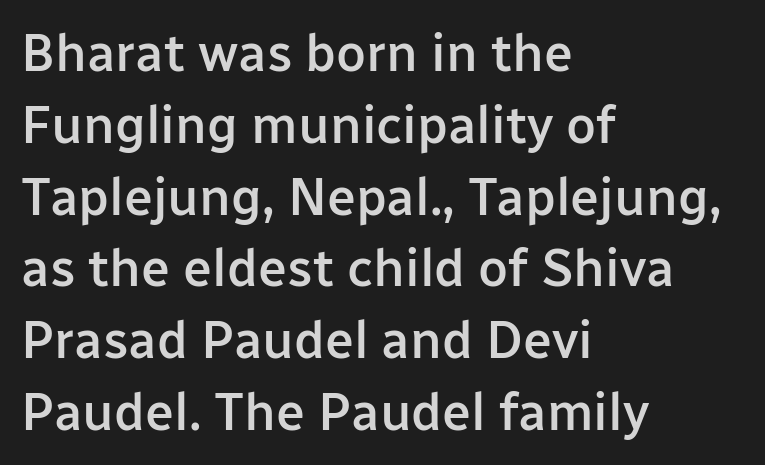
{"serif": "no", "italic": "no", "bold": "semi", "weight": "semibold", "width": "normal", "stroke_contrast": "low", "x_height": "medium", "monospaced": "no", "underline": "no", "align": "left", "line_spacing": "normal", "line_spacing_ratio": 1.38, "letter_spacing": "normal", "letter_spacing_em": 0.0, "glyph_px": 52}
